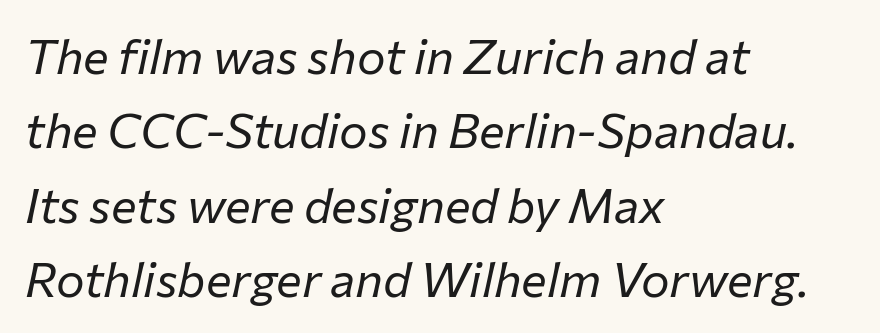
Q: Is the text bold? A: No.
Q: Is the text italic (slanted)? A: Yes, it leans right by about 12 degrees.
Q: Is the text underlined? A: No.
Q: How is the paragraph aligned? A: Left-aligned.
Q: Is the spacing between letters normal or unusually wide? A: Normal.
Q: Is the spacing between lines tight, normal or loose? A: Normal.
Q: Width (condensed, normal, or wide)? A: Normal.
Q: Stroke contrast? A: Low.
Q: x-height? A: Medium.
Q: Monospaced? A: No.
